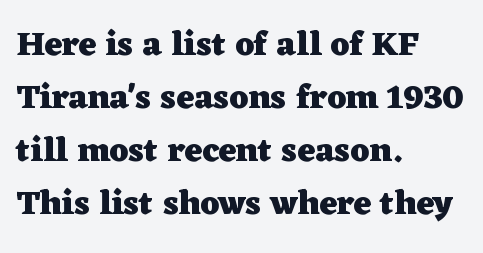
{"serif": "yes", "italic": "no", "bold": "yes", "weight": "heavy", "width": "wide", "stroke_contrast": "low", "x_height": "medium", "monospaced": "no", "underline": "no", "align": "left", "line_spacing": "normal", "line_spacing_ratio": 1.56, "letter_spacing": "normal", "letter_spacing_em": 0.0, "glyph_px": 34}
